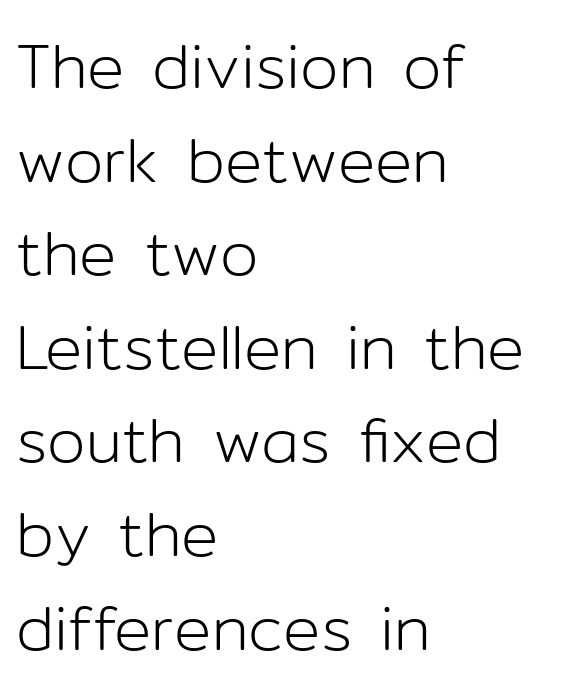
{"serif": "no", "italic": "no", "bold": "no", "weight": "light", "width": "normal", "stroke_contrast": "low", "x_height": "medium", "monospaced": "no", "underline": "no", "align": "left", "line_spacing": "normal", "line_spacing_ratio": 1.51, "letter_spacing": "normal", "letter_spacing_em": 0.0, "glyph_px": 62}
